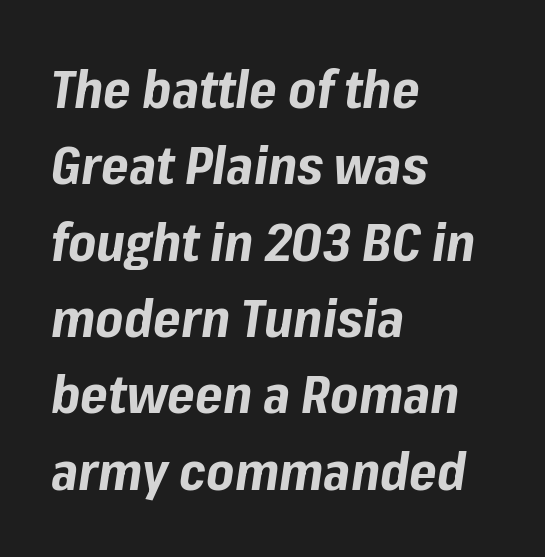
Q: Is the text bold? A: Yes.
Q: Is the text italic (slanted)? A: Yes, it leans right by about 8 degrees.
Q: Is the text underlined? A: No.
Q: How is the paragraph aligned? A: Left-aligned.
Q: Is the spacing between letters normal or unusually wide? A: Normal.
Q: Is the spacing between lines tight, normal or loose? A: Normal.
Q: Width (condensed, normal, or wide)? A: Normal.
Q: Stroke contrast? A: Low.
Q: x-height? A: Medium.
Q: Monospaced? A: No.
